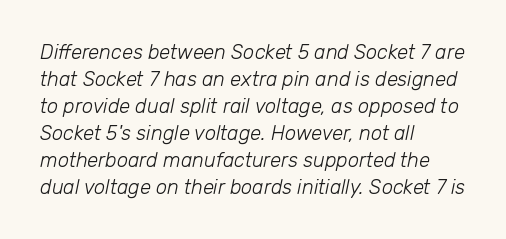
Q: Is the text bold? A: No.
Q: Is the text italic (slanted)? A: Yes, it leans right by about 12 degrees.
Q: Is the text underlined? A: No.
Q: How is the paragraph aligned? A: Left-aligned.
Q: Is the spacing between letters normal or unusually wide? A: Normal.
Q: Is the spacing between lines tight, normal or loose? A: Normal.
